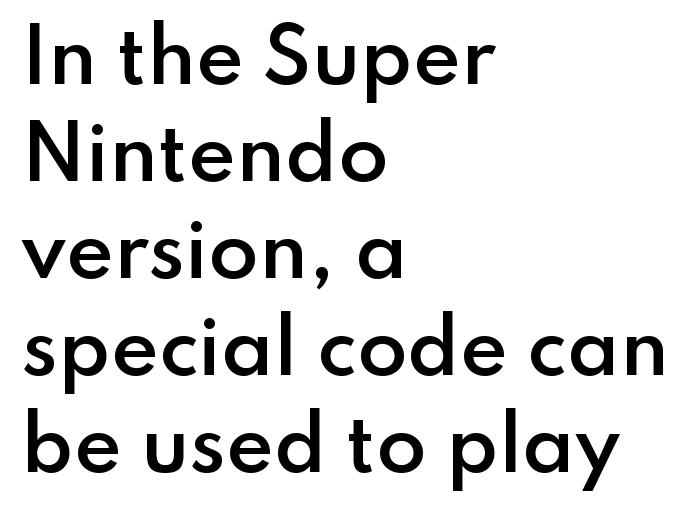
In terms of letterspacing, this is plain default setting. The rag falls on the right side of this text block. You can tell from the bare stems that sans-serif type was used. Whoever set this chose a conventional vertical rhythm.
